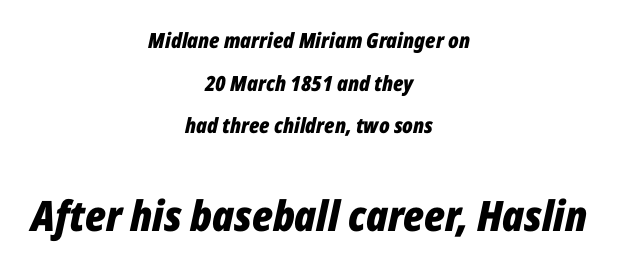
{"italic": "yes", "lean": "right", "slant_degrees": 12, "bold": "yes", "weight": "bold", "width": "condensed", "stroke_contrast": "low", "x_height": "medium", "monospaced": "no", "underline": "no", "align": "center", "line_spacing": "loose", "line_spacing_ratio": 2.03, "letter_spacing": "normal", "letter_spacing_em": 0.0, "larger_block": "second", "size_ratio": 2.0, "glyph_px": 42}
